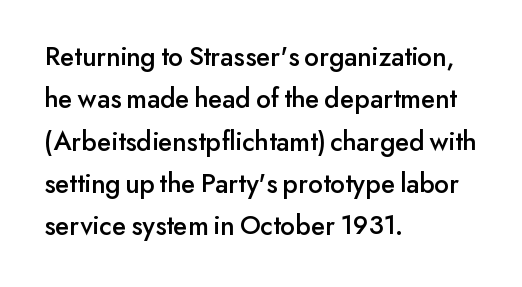
Q: Is the text italic (slanted)? A: No, it is upright.
Q: Is the typeface a serif or a sans-serif typeface? A: Sans-serif.
Q: Is the text underlined? A: No.
Q: How is the paragraph aligned? A: Left-aligned.
Q: Is the spacing between letters normal or unusually wide? A: Normal.
Q: Is the spacing between lines tight, normal or loose? A: Normal.
Q: Width (condensed, normal, or wide)? A: Normal.
Q: Stroke contrast? A: Low.
Q: x-height? A: Small.
Q: Monospaced? A: No.
